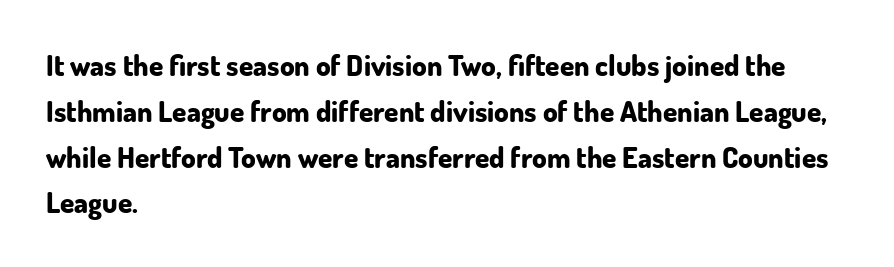
{"serif": "no", "italic": "no", "bold": "yes", "weight": "bold", "width": "normal", "stroke_contrast": "low", "x_height": "small", "monospaced": "no", "underline": "no", "align": "left", "line_spacing": "normal", "line_spacing_ratio": 1.58, "letter_spacing": "normal", "letter_spacing_em": 0.0, "glyph_px": 29}
